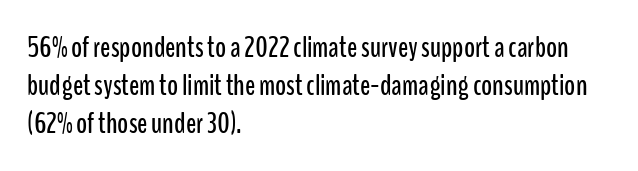
The image shows 30 px condensed sans-serif type, upright; set left-aligned, normal line spacing (1.26x), normal letter spacing, not underlined; low stroke contrast and a medium x-height.
